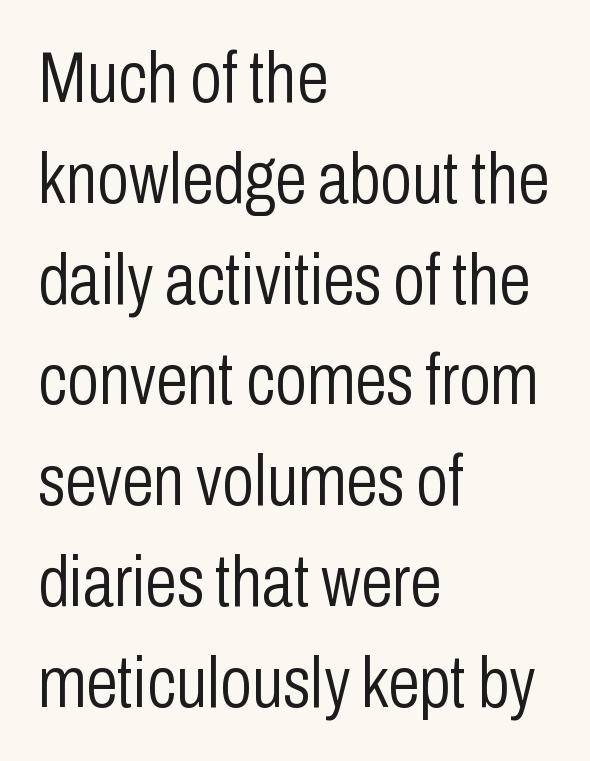
Q: Is the text bold? A: No.
Q: Is the text italic (slanted)? A: No, it is upright.
Q: Is the typeface a serif or a sans-serif typeface? A: Sans-serif.
Q: Is the text underlined? A: No.
Q: How is the paragraph aligned? A: Left-aligned.
Q: Is the spacing between letters normal or unusually wide? A: Normal.
Q: Is the spacing between lines tight, normal or loose? A: Normal.
Q: Width (condensed, normal, or wide)? A: Condensed.
Q: Stroke contrast? A: Low.
Q: x-height? A: Medium.
Q: Monospaced? A: No.
